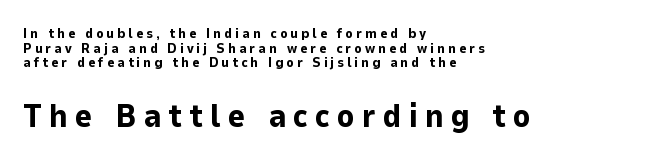
These two chunks differ in scale, with the bottom chunk taking the larger measure. A typesetter would call this leading minimal, almost set solid. A sans-serif font was chosen for this passage. Stroke thickness is high; the sample reads as a true bold. The zone under the glyphs is completely vacant. Every stem runs plumb, perpendicular to the baseline.
